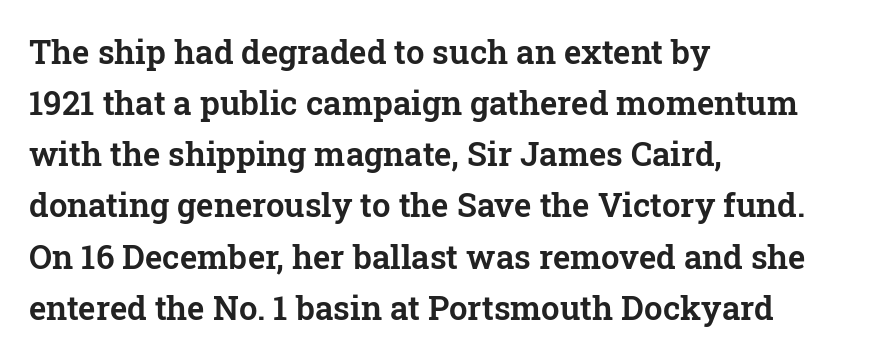
The rag falls on the right side of this text block. If you measured baseline to baseline, you'd find a middling distance. Look at the bottom of the vertical strokes: they flare into serifs here. Glyph-to-glyph distance matches everyday printed text.
